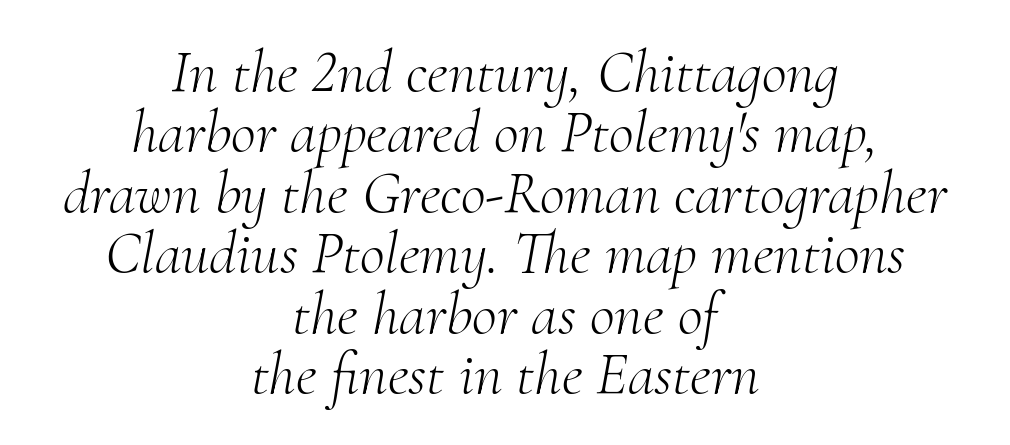
Q: Is the text bold? A: No.
Q: Is the text italic (slanted)? A: Yes, it leans right by about 10 degrees.
Q: Is the typeface a serif or a sans-serif typeface? A: Serif.
Q: Is the text underlined? A: No.
Q: How is the paragraph aligned? A: Centered.
Q: Is the spacing between letters normal or unusually wide? A: Normal.
Q: Is the spacing between lines tight, normal or loose? A: Tight.
Q: Width (condensed, normal, or wide)? A: Normal.
Q: Stroke contrast? A: Medium.
Q: x-height? A: Small.
Q: Monospaced? A: No.
